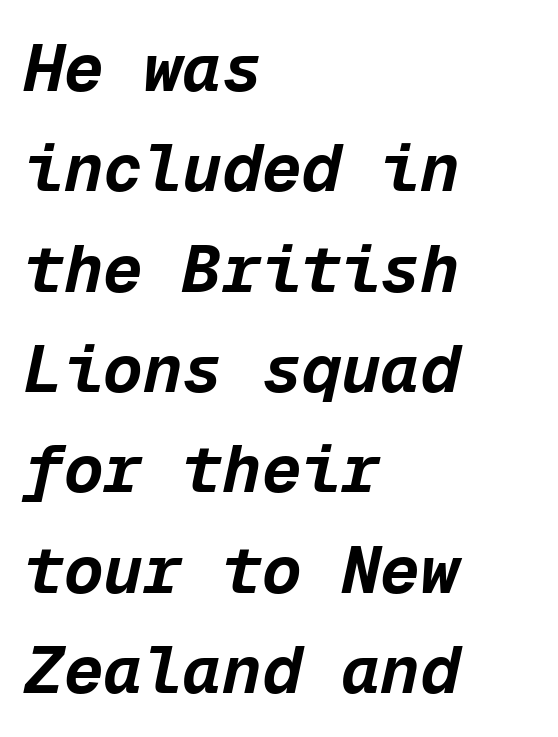
The image shows 66 px bold type, italic (leaning right), monospaced; set left-aligned, normal line spacing (1.52x), normal letter spacing, not underlined; low stroke contrast and a medium x-height.
